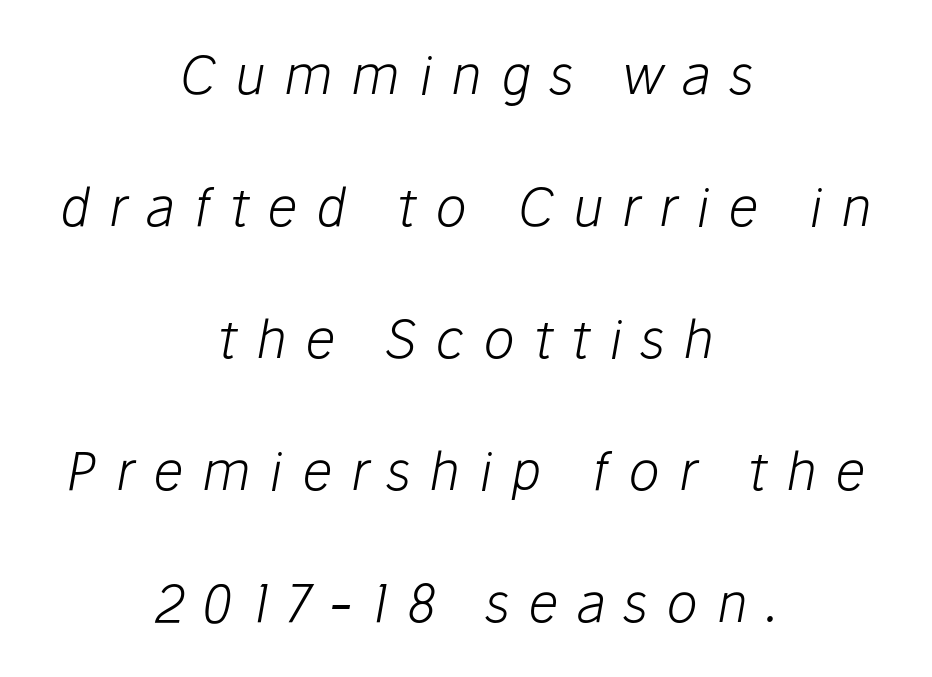
Type without underlining. The face used here has a pronounced slope to its letters. Ink coverage per letter is moderate at most. The rendering uses natural spacing where letterforms have individual widths. Characters follow at a spacing far wider than the type designer built in.
